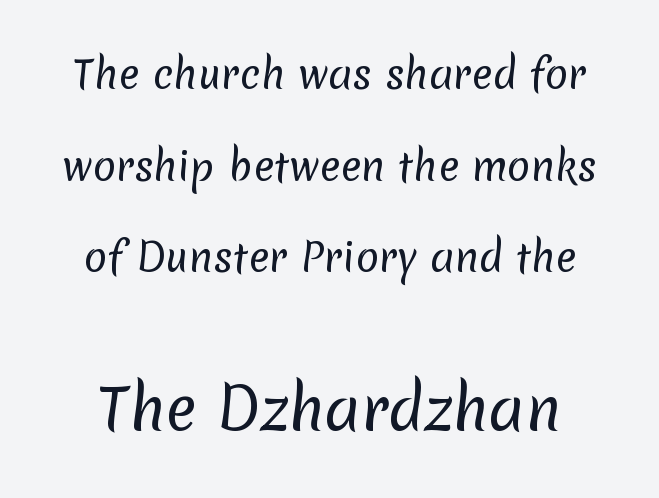
Q: Is the text bold? A: No.
Q: Is the typeface a serif or a sans-serif typeface? A: Sans-serif.
Q: Is the text underlined? A: No.
Q: Is the spacing between letters normal or unusually wide? A: Normal.
Q: Is the spacing between lines tight, normal or loose? A: Loose.
Q: Which block of text is set in a larger size, the first (top) or the second (bottom)? A: The second (bottom) one.
Q: Width (condensed, normal, or wide)? A: Normal.
Q: Stroke contrast? A: Low.
Q: x-height? A: Medium.
Q: Monospaced? A: No.
